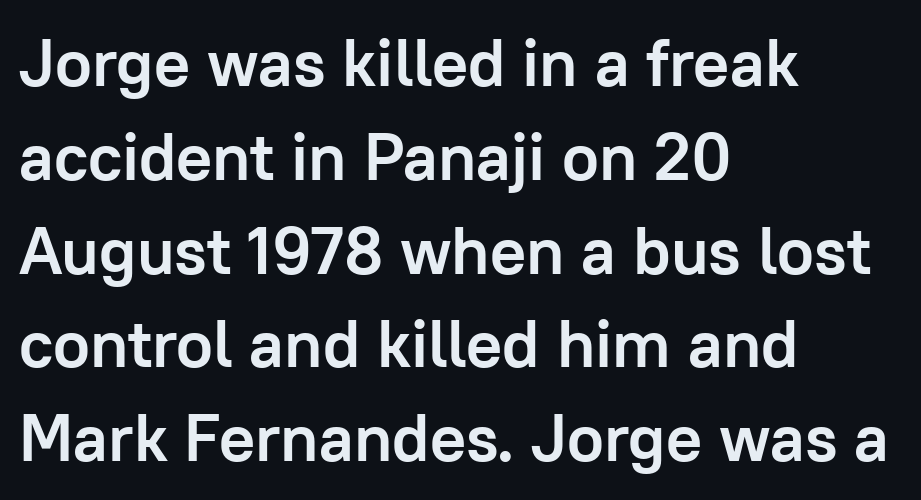
Q: Is the text bold? A: Yes.
Q: Is the text italic (slanted)? A: No, it is upright.
Q: Is the typeface a serif or a sans-serif typeface? A: Sans-serif.
Q: Is the text underlined? A: No.
Q: How is the paragraph aligned? A: Left-aligned.
Q: Is the spacing between letters normal or unusually wide? A: Normal.
Q: Is the spacing between lines tight, normal or loose? A: Normal.
Q: Width (condensed, normal, or wide)? A: Normal.
Q: Stroke contrast? A: Low.
Q: x-height? A: Medium.
Q: Monospaced? A: No.
